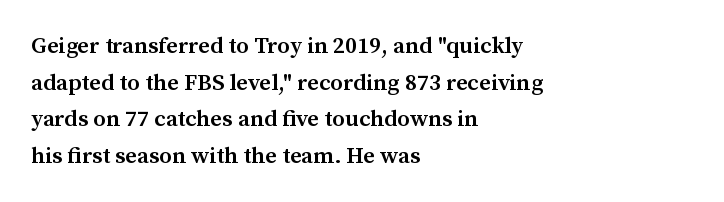
The image shows 23 px text type, upright; set left-aligned, normal line spacing (1.59x), normal letter spacing, not underlined.
